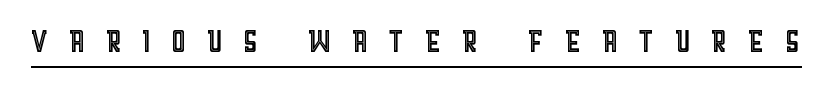
Q: Is the text italic (slanted)? A: No, it is upright.
Q: Is the text underlined? A: Yes.
Q: Is the spacing between letters normal or unusually wide? A: Unusually wide.
Q: Width (condensed, normal, or wide)? A: Condensed.
Q: x-height? A: Large.
Q: Monospaced? A: No.
